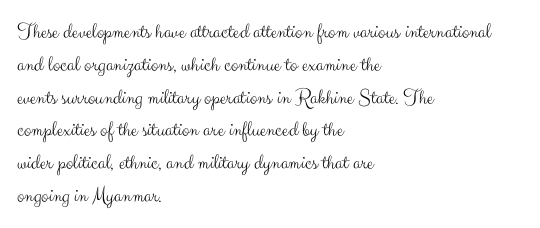
The image shows 22 px text type; set left-aligned, normal line spacing (1.49x), normal letter spacing, not underlined.
